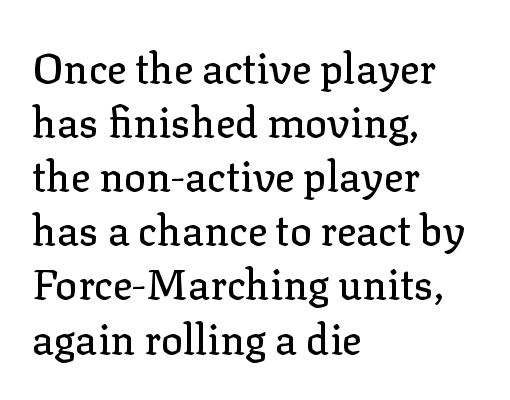
The rows are spaced the way most documents space them. In terms of letterform style, serifs are clearly present. Tracking value appears to be zero — textbook default spacing. A bare baseline throughout the passage. This sample has the flowing, uneven cadence of proportional lettering. If you drew a ruler down the left edge, every line would touch it.
